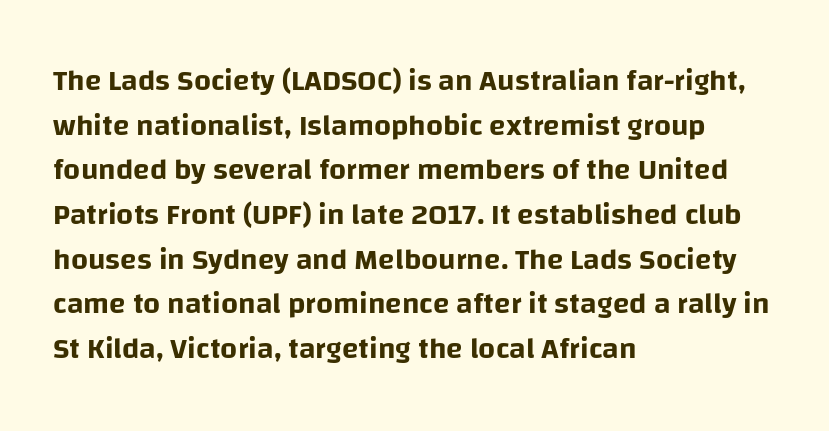
{"serif": "no", "italic": "no", "width": "normal", "stroke_contrast": "low", "x_height": "large", "monospaced": "no", "underline": "no", "align": "left", "line_spacing": "normal", "line_spacing_ratio": 1.49, "letter_spacing": "normal", "letter_spacing_em": 0.0, "glyph_px": 30}
